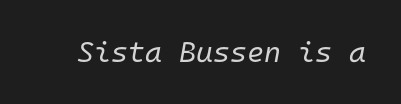
The image shows 29 px regular-weight type, italic (leaning right), monospaced; set normal letter spacing, not underlined; low stroke contrast and a medium x-height.
